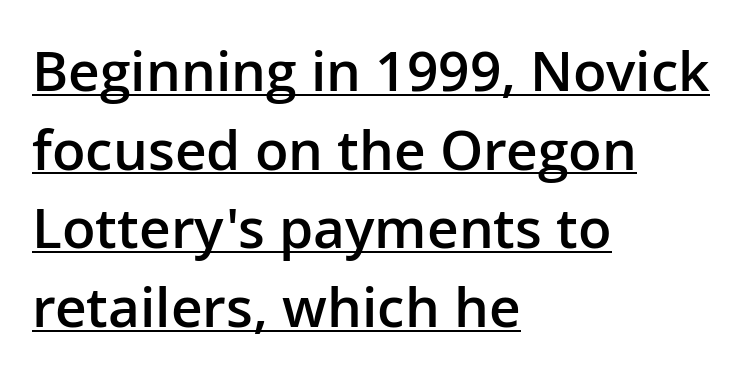
Q: Is the text bold? A: Semi-bold.
Q: Is the text italic (slanted)? A: No, it is upright.
Q: Is the typeface a serif or a sans-serif typeface? A: Sans-serif.
Q: Is the text underlined? A: Yes.
Q: How is the paragraph aligned? A: Left-aligned.
Q: Is the spacing between letters normal or unusually wide? A: Normal.
Q: Is the spacing between lines tight, normal or loose? A: Normal.
Q: Width (condensed, normal, or wide)? A: Normal.
Q: Stroke contrast? A: Low.
Q: x-height? A: Medium.
Q: Monospaced? A: No.
